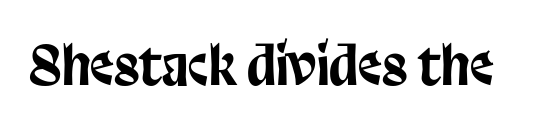
The image shows 53 px condensed sans-serif type, upright; set normal letter spacing, not underlined; low stroke contrast and a large x-height.
